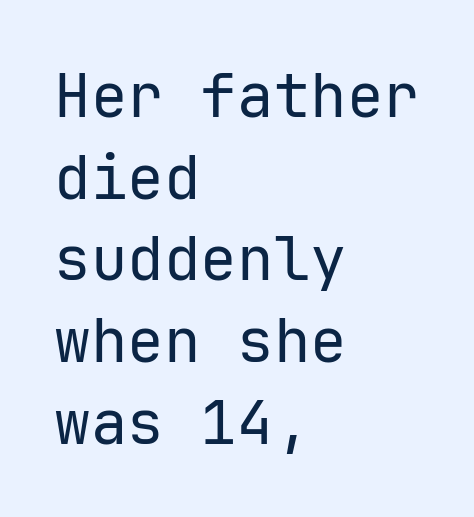
{"serif": "no", "italic": "no", "bold": "no", "weight": "regular", "width": "normal", "stroke_contrast": "low", "x_height": "medium", "monospaced": "yes", "underline": "no", "align": "left", "line_spacing": "normal", "line_spacing_ratio": 1.34, "letter_spacing": "normal", "letter_spacing_em": 0.0, "glyph_px": 61}
